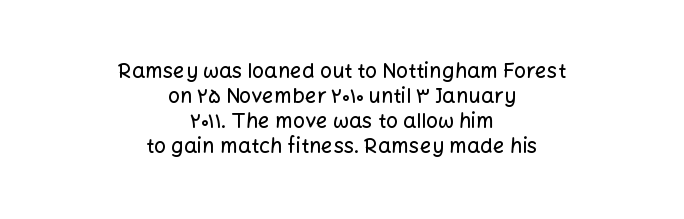
Q: Is the text italic (slanted)? A: No, it is upright.
Q: Is the text underlined? A: No.
Q: How is the paragraph aligned? A: Centered.
Q: Is the spacing between letters normal or unusually wide? A: Normal.
